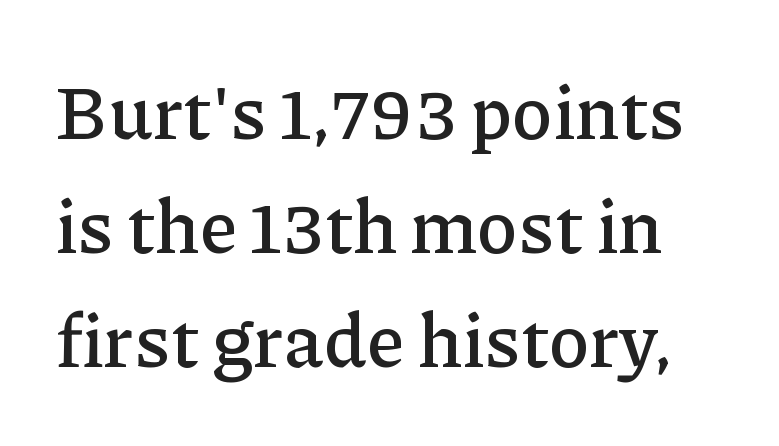
{"serif": "yes", "italic": "no", "width": "normal", "stroke_contrast": "low", "x_height": "medium", "monospaced": "no", "underline": "no", "line_spacing": "normal", "line_spacing_ratio": 1.52, "letter_spacing": "normal", "letter_spacing_em": 0.0, "glyph_px": 75}
